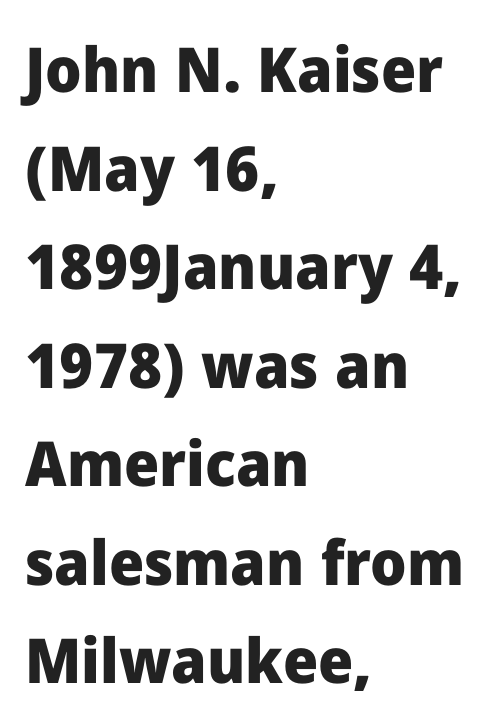
Q: Is the text bold? A: Yes.
Q: Is the text italic (slanted)? A: No, it is upright.
Q: Is the typeface a serif or a sans-serif typeface? A: Sans-serif.
Q: Is the text underlined? A: No.
Q: How is the paragraph aligned? A: Left-aligned.
Q: Is the spacing between letters normal or unusually wide? A: Normal.
Q: Is the spacing between lines tight, normal or loose? A: Normal.
Q: Width (condensed, normal, or wide)? A: Normal.
Q: Stroke contrast? A: Low.
Q: x-height? A: Medium.
Q: Monospaced? A: No.
